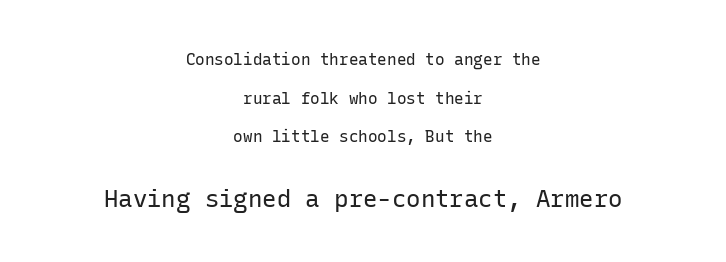
{"italic": "no", "bold": "no", "underline": "no", "align": "center", "line_spacing": "loose", "line_spacing_ratio": 2.41, "letter_spacing": "normal", "letter_spacing_em": 0.0, "larger_block": "second", "size_ratio": 1.5, "glyph_px": 24}
